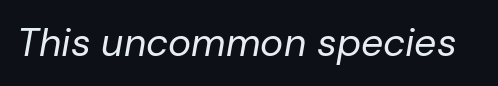
Q: Is the text bold? A: No.
Q: Is the text italic (slanted)? A: Yes, it leans right by about 10 degrees.
Q: Is the text underlined? A: No.
Q: Is the spacing between letters normal or unusually wide? A: Normal.
Q: Width (condensed, normal, or wide)? A: Normal.
Q: Stroke contrast? A: Low.
Q: x-height? A: Medium.
Q: Monospaced? A: No.
